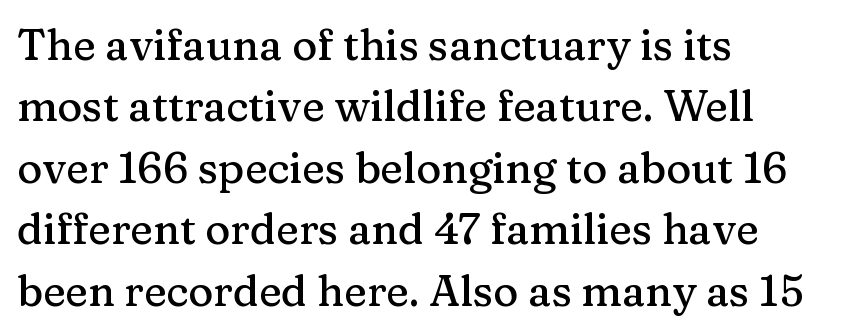
Q: Is the text italic (slanted)? A: No, it is upright.
Q: Is the typeface a serif or a sans-serif typeface? A: Serif.
Q: Is the text underlined? A: No.
Q: How is the paragraph aligned? A: Left-aligned.
Q: Is the spacing between letters normal or unusually wide? A: Normal.
Q: Is the spacing between lines tight, normal or loose? A: Normal.
Q: Width (condensed, normal, or wide)? A: Normal.
Q: Stroke contrast? A: Medium.
Q: x-height? A: Medium.
Q: Monospaced? A: No.
